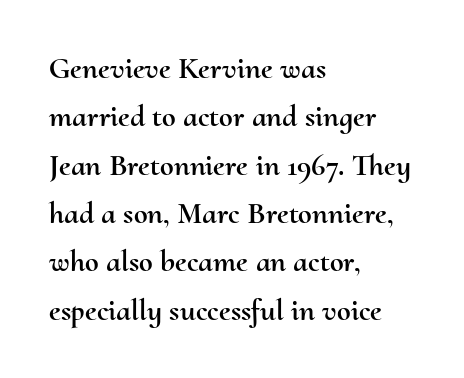
The image shows 31 px text type, upright; set left-aligned, normal line spacing (1.56x), normal letter spacing, not underlined; medium stroke contrast and a small x-height.
